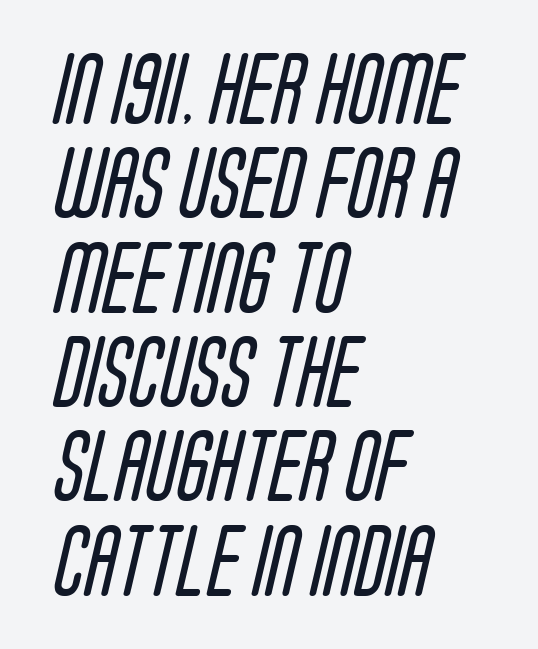
{"serif": "no", "bold": "no", "weight": "regular", "width": "condensed", "stroke_contrast": "low", "x_height": "large", "monospaced": "no", "underline": "no", "align": "left", "line_spacing": "normal", "line_spacing_ratio": 1.31, "letter_spacing": "normal", "letter_spacing_em": 0.0, "glyph_px": 72}
